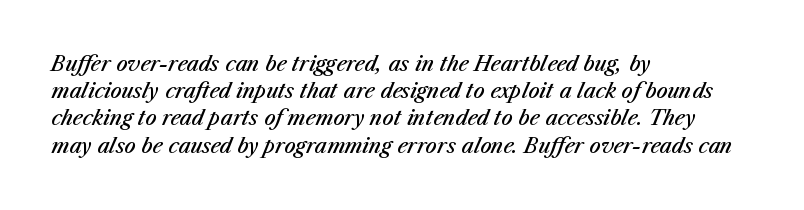
{"italic": "yes", "lean": "right", "slant_degrees": 23, "bold": "semi", "underline": "no", "align": "left", "line_spacing": "normal", "line_spacing_ratio": 1.36, "letter_spacing": "normal", "letter_spacing_em": 0.0, "glyph_px": 20}
